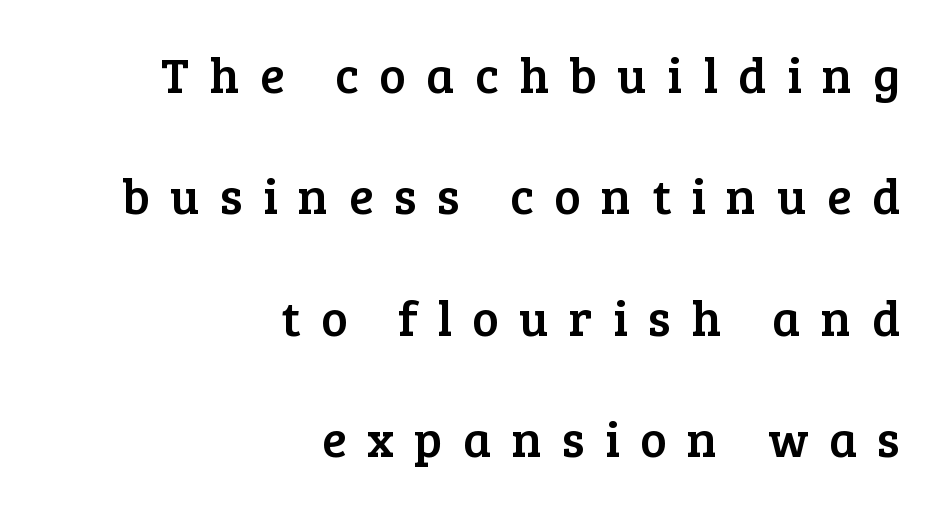
There is plenty of visible air inserted between adjacent glyphs. The gap between lines stays unmarked. Ordinary non-slanted type is in use. The face used here is proportionally spaced, like ordinary book or web type.
